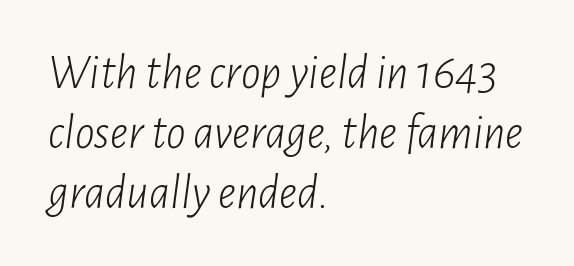
The image shows 49 px light, condensed type, italic (leaning right); set left-aligned, line spacing 1.22x, normal letter spacing, not underlined; low stroke contrast and a medium x-height.
